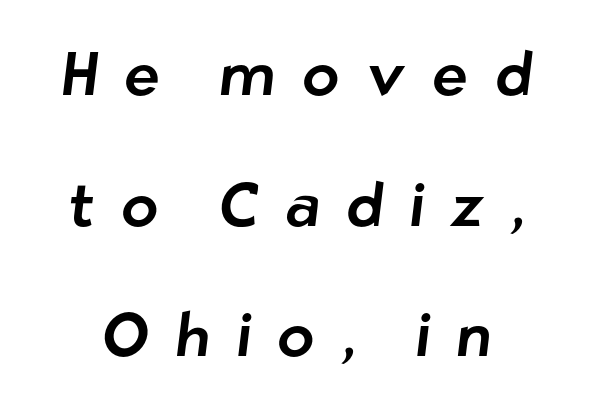
Is the letter spacing exaggerated? Yes — the characters are pushed far apart. Plain, unruled lines of type. Letterform terminals end flat and unadorned throughout the passage. A typesetter would call this proportional, since set widths differ per character.
